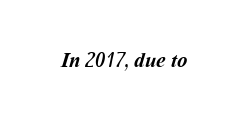
On the weight axis this lands at bold, roughly 700. Spacing between characters is what you'd get straight out of the box. Check under the words: just untouched page.
